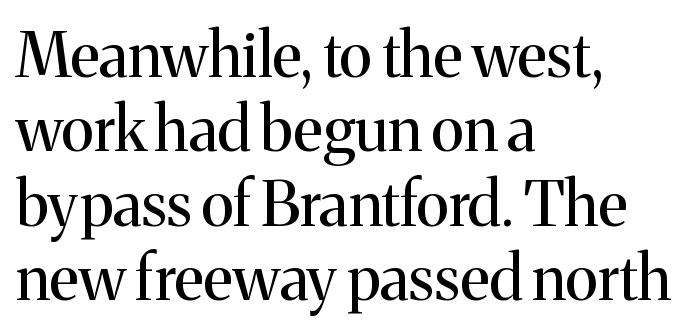
Stroke mass is kept to a normal reading level or below. Little horizontal feet cap the strokes, marking this as serif type. The passage shown has conventional tracking throughout. A roman cut, with each character standing at attention.
